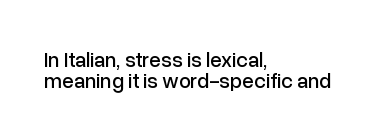
Q: Is the text italic (slanted)? A: No, it is upright.
Q: Is the text underlined? A: No.
Q: How is the paragraph aligned? A: Left-aligned.
Q: Is the spacing between letters normal or unusually wide? A: Normal.
Q: Is the spacing between lines tight, normal or loose? A: Tight.
